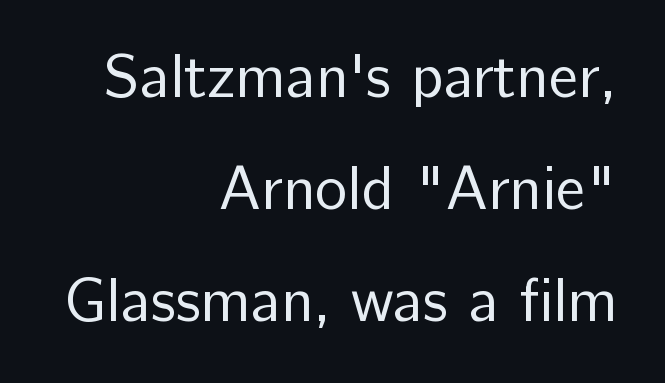
Vertical stems look standard width or narrower in stroke. This sample uses an upright cut, with every glyph sitting square on the baseline. Between one letter and the next there's only the usual sliver of space. Do the characters align in a grid? No, the font is proportional.
